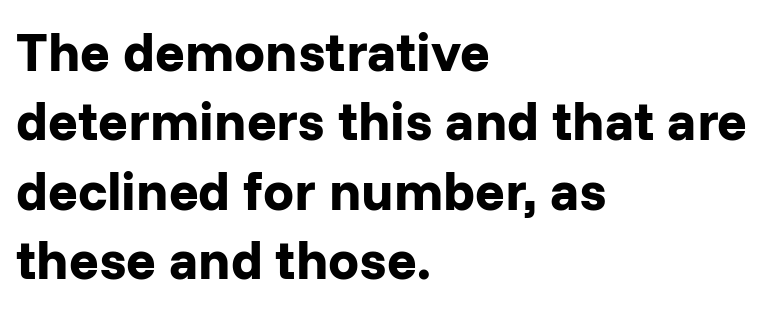
Is there much room between lines? A standard amount, neither cramped nor airy. Leftover space on each line is placed entirely after the last word. A typesetter would mark this as roman, not italic. Students, this is bold: see how much ink each stroke carries.
